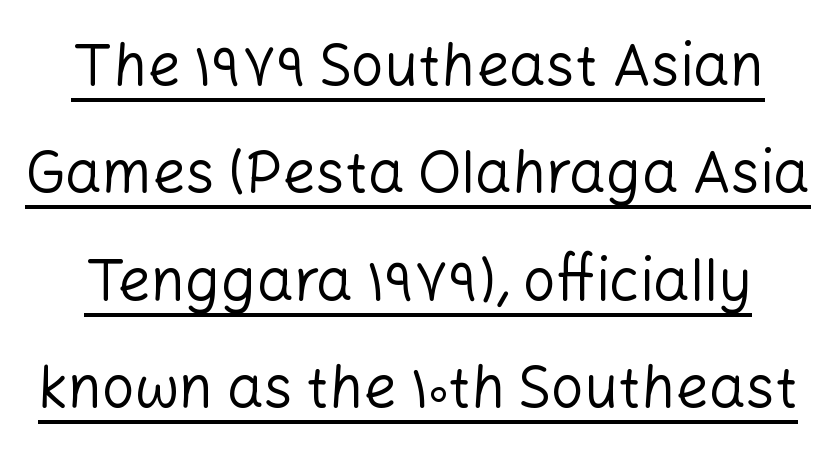
Q: Is the text bold? A: No.
Q: Is the text italic (slanted)? A: No, it is upright.
Q: Is the typeface a serif or a sans-serif typeface? A: Sans-serif.
Q: Is the text underlined? A: Yes.
Q: Is the spacing between letters normal or unusually wide? A: Normal.
Q: Width (condensed, normal, or wide)? A: Normal.
Q: Stroke contrast? A: Low.
Q: x-height? A: Medium.
Q: Monospaced? A: No.
